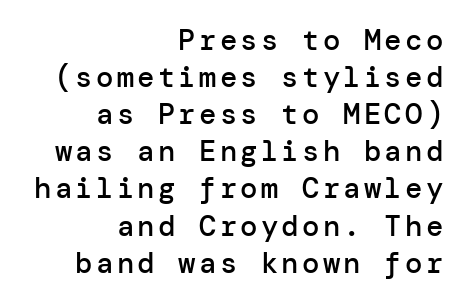
The image shows 29 px semibold sans-serif type, upright; set right-aligned, normal line spacing (1.28x), not underlined; low stroke contrast and a medium x-height.
